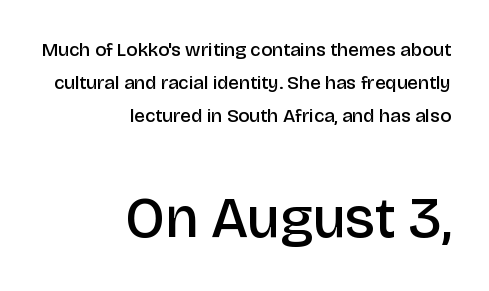
{"serif": "no", "italic": "no", "bold": "semi", "weight": "semibold", "width": "normal", "stroke_contrast": "low", "x_height": "large", "monospaced": "no", "underline": "no", "align": "right", "line_spacing_ratio": 1.74, "letter_spacing": "normal", "letter_spacing_em": 0.0, "larger_block": "second", "size_ratio": 3.0, "glyph_px": 57}
